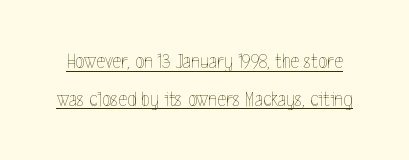
Emphasis is given by a line drawn under the lettering. Unbolded letterforms with no extra heft. The type is set solid horizontally, with unmodified tracking. Nope, not italic — everything's standing straight.
